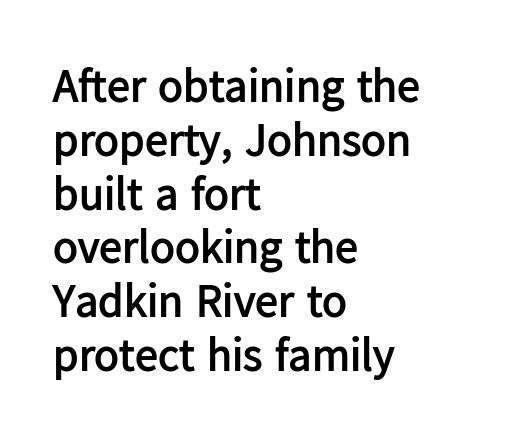
The image shows 46 px semibold sans-serif type, upright; set left-aligned, line spacing 1.17x, normal letter spacing, not underlined; low stroke contrast and a medium x-height.
